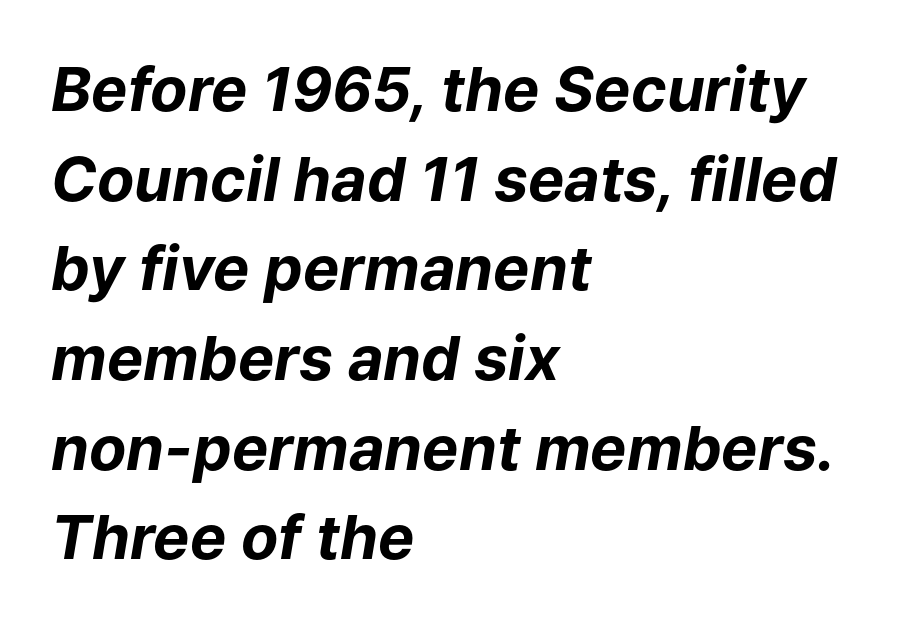
Each glyph is drawn with heavy, bold strokes. Yep, that's italic — everything's leaning. The passage shown has conventional tracking throughout. The rag falls on the right side of this text block. This sample keeps an unexceptional amount of space between lines. Type without underlining.
